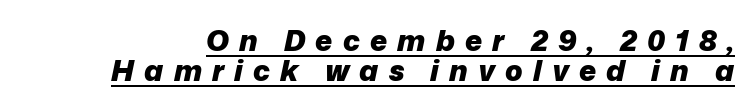
{"italic": "yes", "lean": "right", "slant_degrees": 12, "bold": "yes", "weight": "heavy", "width": "normal", "stroke_contrast": "low", "x_height": "medium", "monospaced": "no", "underline": "yes", "line_spacing": "tight", "line_spacing_ratio": 1.03, "letter_spacing": "wide", "letter_spacing_em": 0.35, "glyph_px": 29}
